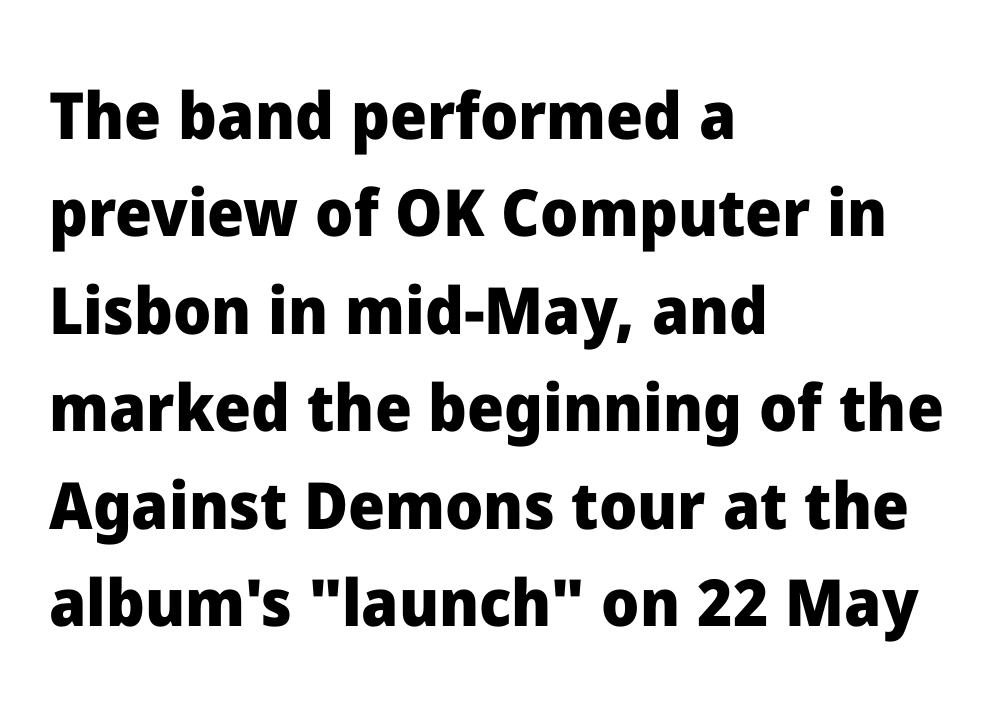
The image shows 65 px heavy sans-serif type, upright; set left-aligned, normal line spacing (1.5x), normal letter spacing, not underlined; low stroke contrast and a medium x-height.
